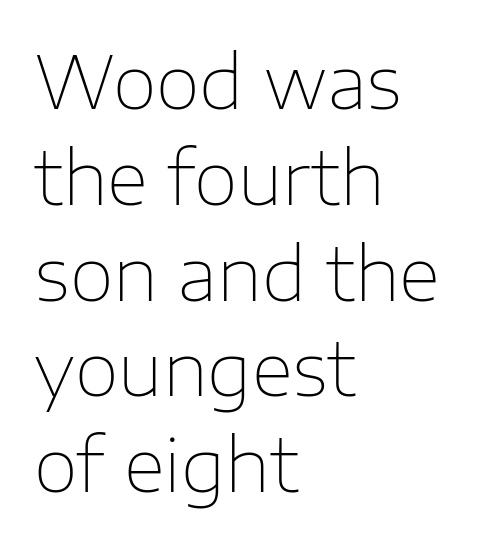
Q: Is the text bold? A: No.
Q: Is the text italic (slanted)? A: No, it is upright.
Q: Is the typeface a serif or a sans-serif typeface? A: Sans-serif.
Q: Is the text underlined? A: No.
Q: How is the paragraph aligned? A: Left-aligned.
Q: Is the spacing between letters normal or unusually wide? A: Normal.
Q: Is the spacing between lines tight, normal or loose? A: Normal.
Q: Width (condensed, normal, or wide)? A: Normal.
Q: Stroke contrast? A: Low.
Q: x-height? A: Medium.
Q: Monospaced? A: No.
